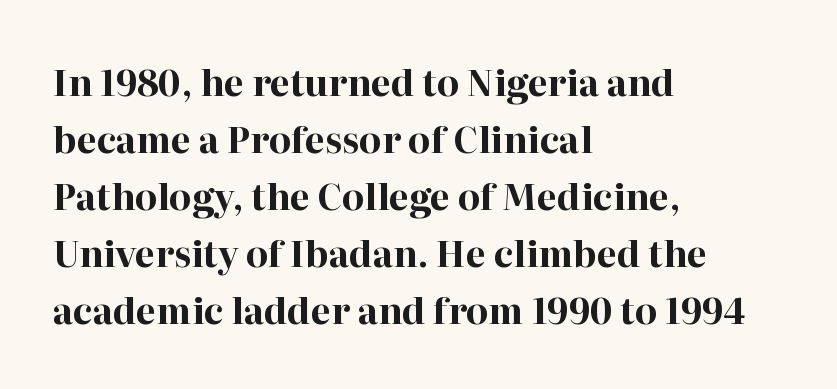
The image shows 36 px bold serif type, upright; set left-aligned, normal line spacing (1.58x), normal letter spacing, not underlined; high stroke contrast and a medium x-height.
